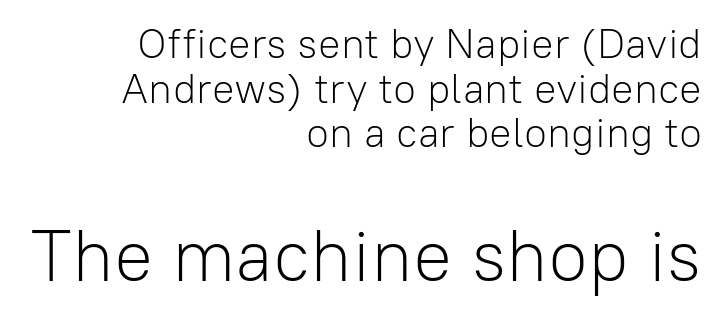
Examine the stroke ends and you'll find no serifs. Each word holds together tightly as a unit, with standard inter-letter gaps. Underlining? Definitely not there. The lines in this sample share a right terminus and differ only in where they begin. Character widths vary here, with narrow letters taking less room than wide ones.
